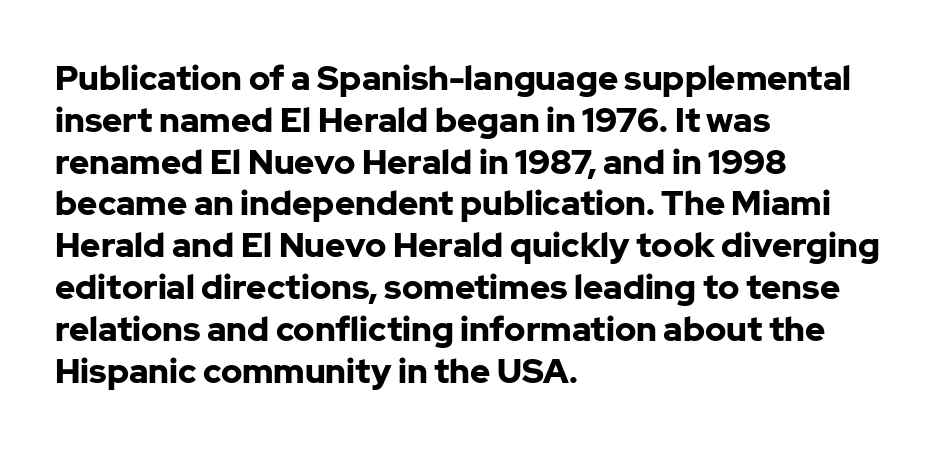
Q: Is the text bold? A: Yes.
Q: Is the text italic (slanted)? A: No, it is upright.
Q: Is the typeface a serif or a sans-serif typeface? A: Sans-serif.
Q: Is the text underlined? A: No.
Q: How is the paragraph aligned? A: Left-aligned.
Q: Is the spacing between letters normal or unusually wide? A: Normal.
Q: Width (condensed, normal, or wide)? A: Normal.
Q: Stroke contrast? A: Low.
Q: x-height? A: Medium.
Q: Monospaced? A: No.
